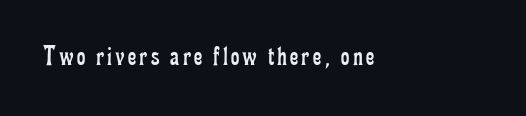
This is roman type, the default non-slanted kind. Looks like regular typesetting: each glyph gets only the width it needs. Nobody drew a line under any word here. Stems here are at most as thick as an everyday book face. The passage shown is typeset with a serif family.
